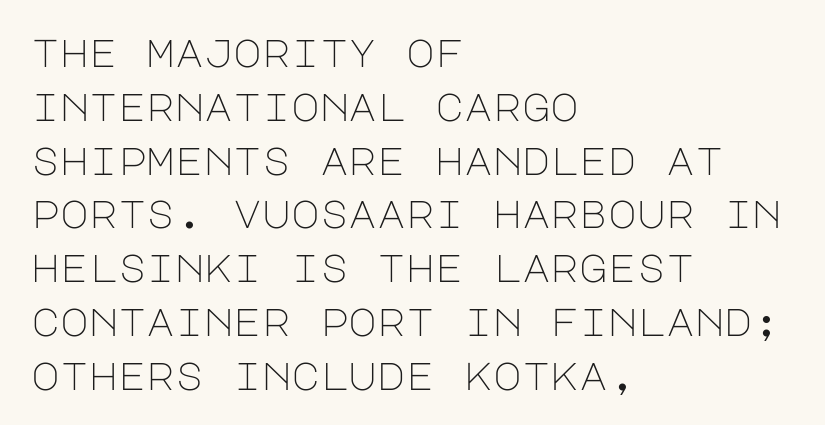
{"serif": "no", "italic": "no", "bold": "no", "weight": "light", "width": "normal", "stroke_contrast": "low", "x_height": "large", "underline": "no", "align": "left", "line_spacing": "normal", "line_spacing_ratio": 1.38, "letter_spacing": "normal", "letter_spacing_em": 0.0, "glyph_px": 39}
